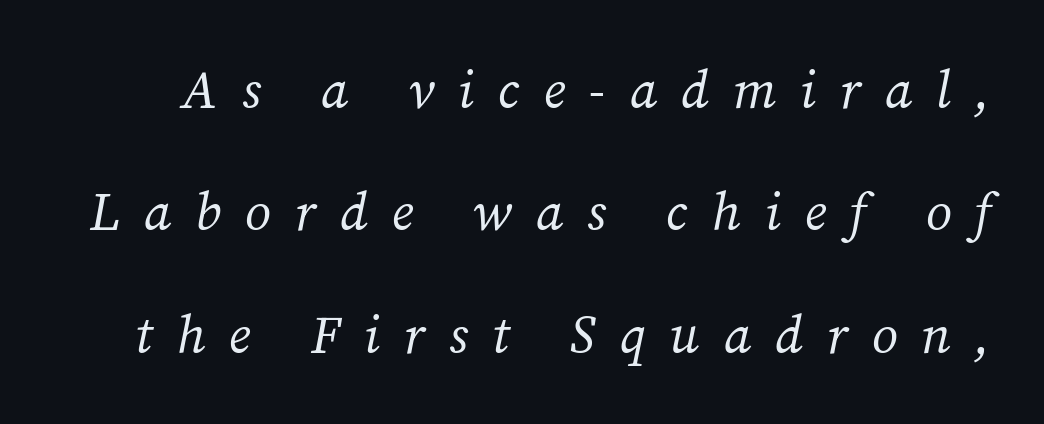
Examine the stroke ends and you'll spot serifs. Look at the tracking — it's clearly loosened, letters drifting apart. Is this a fixed-width face? No — the glyphs have proportional, varying widths. Weight: regular or lighter. What's the leading like? Stretched, with rows far apart.
